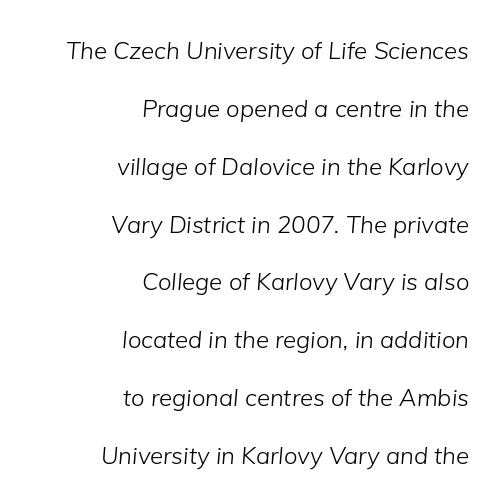
{"italic": "yes", "lean": "right", "slant_degrees": 5, "bold": "no", "underline": "no", "align": "right", "line_spacing": "loose", "line_spacing_ratio": 2.41, "letter_spacing": "normal", "letter_spacing_em": 0.0, "glyph_px": 24}
